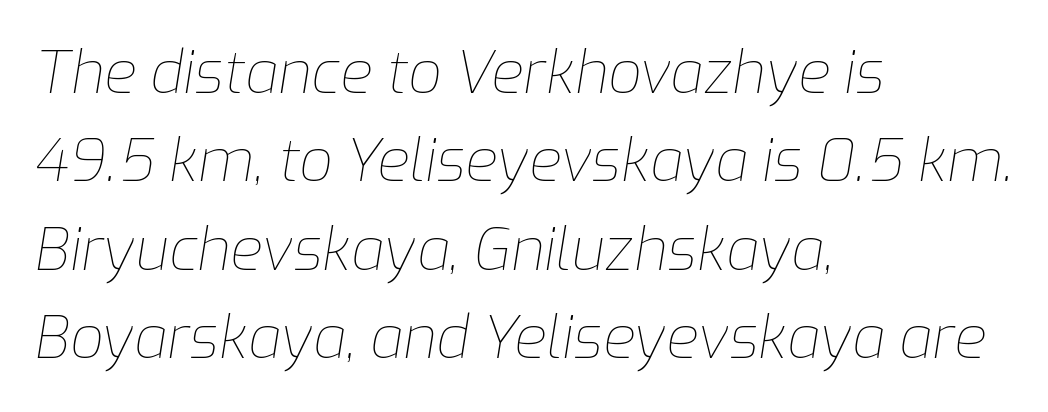
The image shows 59 px thin type, italic (leaning right); set left-aligned, normal line spacing (1.5x), normal letter spacing, not underlined; low stroke contrast and a medium x-height.
